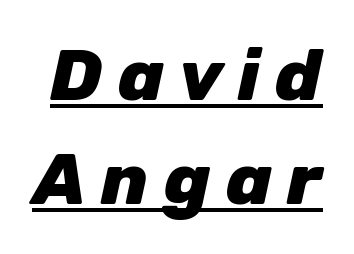
{"italic": "yes", "lean": "right", "slant_degrees": 12, "bold": "yes", "weight": "heavy", "width": "normal", "stroke_contrast": "low", "x_height": "medium", "monospaced": "no", "underline": "yes", "line_spacing": "normal", "line_spacing_ratio": 1.44, "letter_spacing": "wide", "letter_spacing_em": 0.21, "glyph_px": 72}
